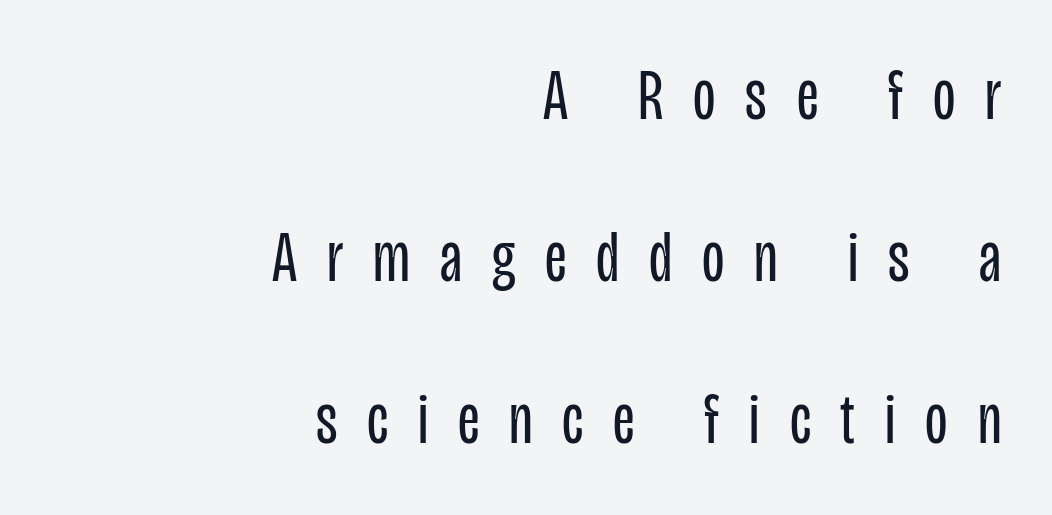
{"serif": "no", "italic": "no", "bold": "no", "weight": "regular", "width": "condensed", "stroke_contrast": "low", "x_height": "large", "monospaced": "no", "underline": "no", "align": "right", "line_spacing": "loose", "line_spacing_ratio": 2.22, "letter_spacing": "wide", "letter_spacing_em": 0.41, "glyph_px": 73}
